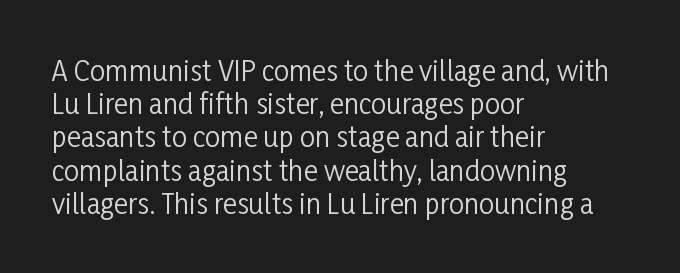
{"italic": "no", "bold": "no", "underline": "no", "align": "left", "line_spacing_ratio": 1.23, "letter_spacing": "normal", "letter_spacing_em": 0.0, "glyph_px": 27}
